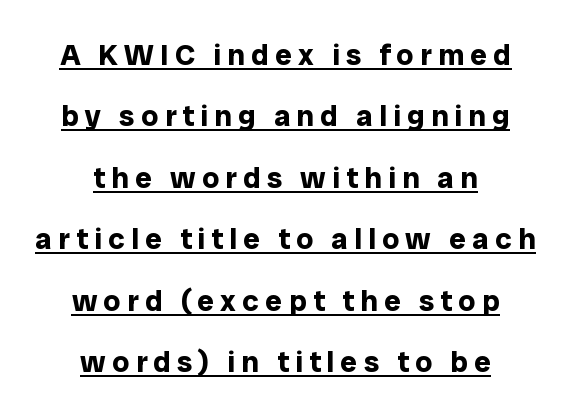
The image shows 30 px bold sans-serif type, upright; set centered, loose line spacing (2.05x), unusually wide letter spacing (+0.21 em), underlined; low stroke contrast and a medium x-height.
